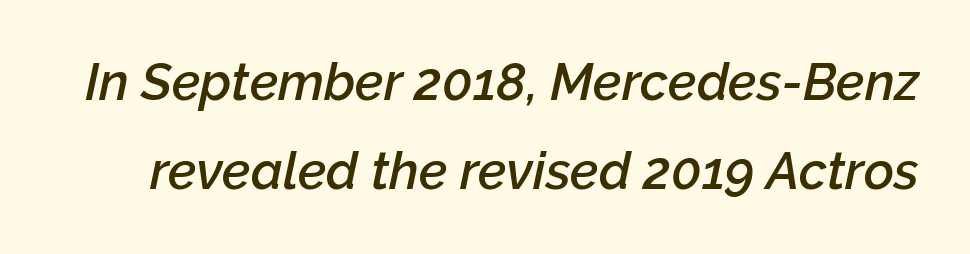
Note the varied advance widths — an 'i' is clearly narrower than an 'm'. Yep, that's italic — everything's leaning. Quick note: underline off. The characters look somewhat weighty, a semibold short of true bold.
